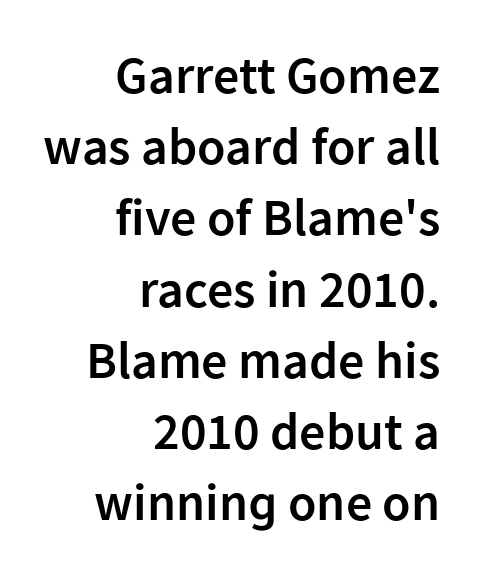
The image shows 52 px semibold sans-serif type, upright; set right-aligned, normal line spacing (1.37x), normal letter spacing, not underlined; low stroke contrast and a medium x-height.
